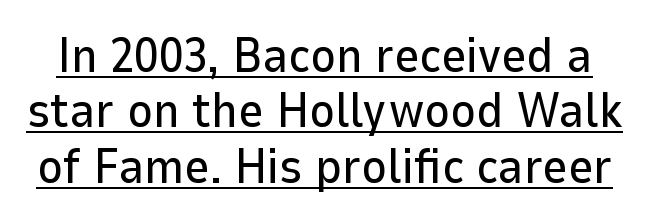
When letters stand straight like this, we call the style roman or upright. Line spacing here is tight. Underlining? Definitely there. The gaps between neighbouring characters are ordinary and unremarkable. Stroke terminals: plain, sans-serif. These lines are rendered in a variable-pitch font.
